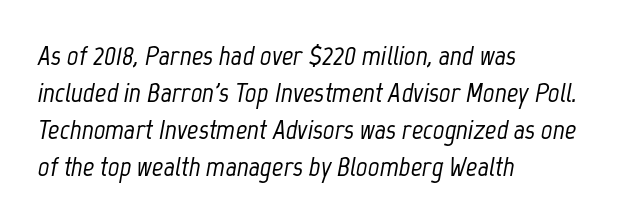
Q: Is the text italic (slanted)? A: Yes, it leans right by about 12 degrees.
Q: Is the text underlined? A: No.
Q: How is the paragraph aligned? A: Left-aligned.
Q: Is the spacing between letters normal or unusually wide? A: Normal.
Q: Is the spacing between lines tight, normal or loose? A: Normal.
Q: Width (condensed, normal, or wide)? A: Condensed.
Q: Stroke contrast? A: Low.
Q: x-height? A: Medium.
Q: Monospaced? A: No.
